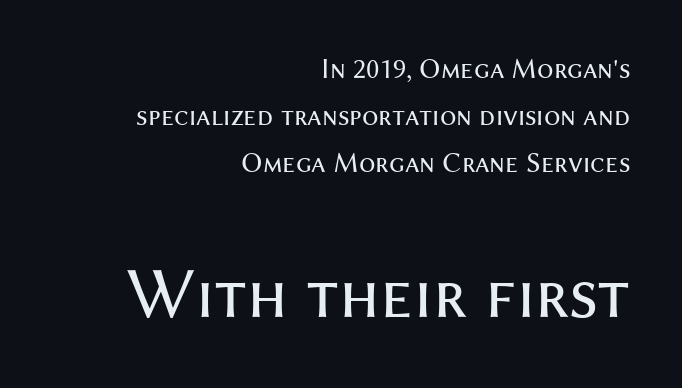
Rule under the text: the space is simply empty. Reading down the block, your eye finds every line finishing at a fixed right position. The rendering uses a moderate line-height, typical for paragraphs. Which of the two is more prominent by size? The second, at the bottom.
